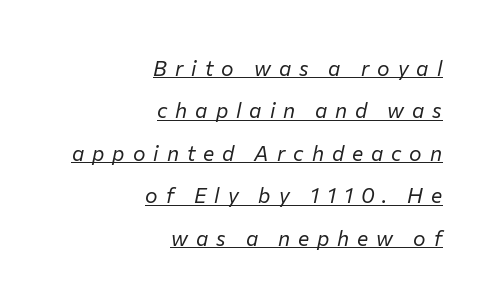
Q: Is the text bold? A: No.
Q: Is the text italic (slanted)? A: Yes, it leans right by about 12 degrees.
Q: Is the text underlined? A: Yes.
Q: How is the paragraph aligned? A: Right-aligned.
Q: Is the spacing between letters normal or unusually wide? A: Unusually wide.
Q: Is the spacing between lines tight, normal or loose? A: Loose.
